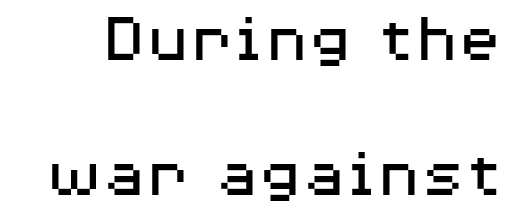
A typesetter would call this zero additional tracking. Glance below the letters and you will spot only blank space. Stroke mass is kept to a normal reading level or below. Varying glyph widths throughout — classic text-font behaviour. Posture: upright roman.
